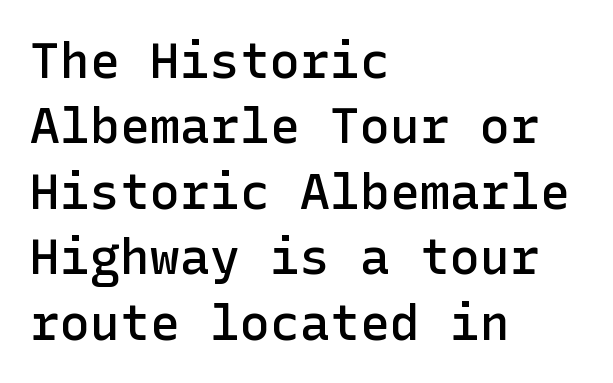
Here the glyphs are tracked normally, forming tight word shapes. The strokes are fattened partway — semibold, not bold. Descenders hang freely into open space. Short and long lines alike share a common starting point at left. It's the straight-up-and-down kind of type.
